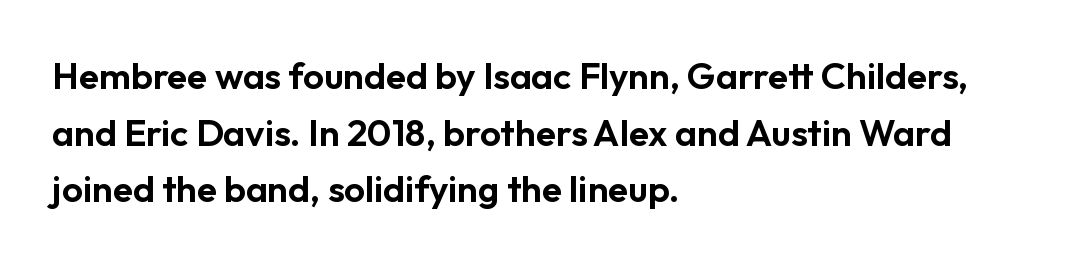
Letter spacing: default. The lines in this sample share a left origin and differ only in where they stop. Examine the stroke ends and you'll find no serifs. The block of text has a typical density, with ordinary space between rows. Rendered with straight, roman letterforms. The space directly below the letters is spotless.
